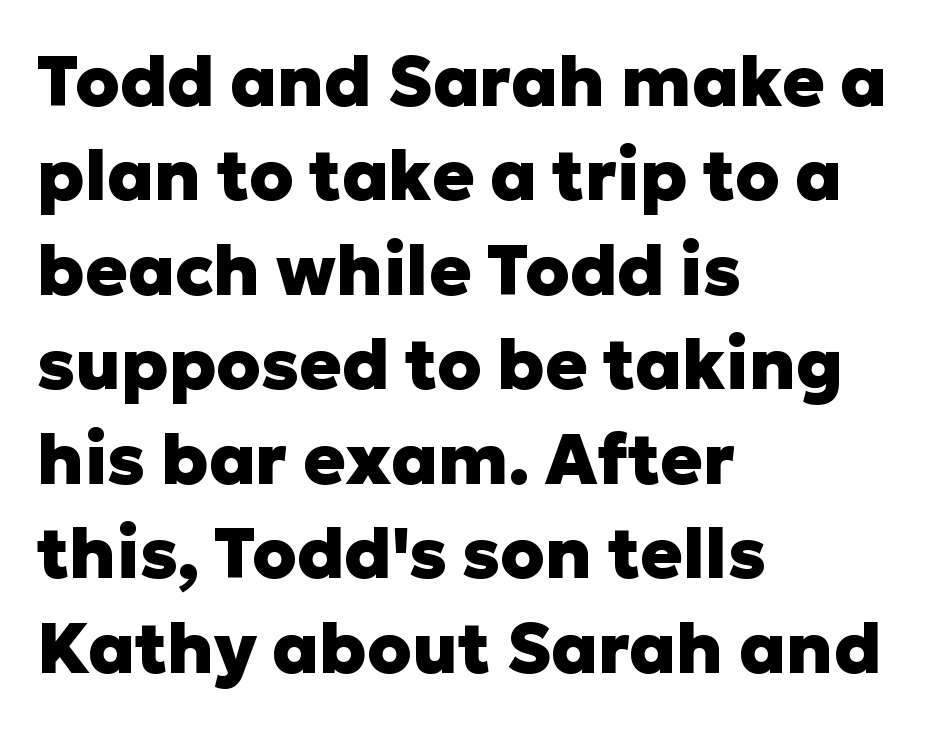
The image shows 70 px heavy sans-serif type, upright; set left-aligned, normal line spacing (1.35x), normal letter spacing, not underlined; low stroke contrast and a medium x-height.
